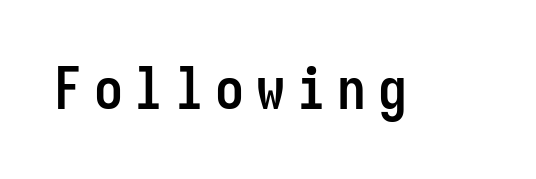
{"serif": "no", "italic": "no", "bold": "yes", "weight": "semibold", "width": "condensed", "stroke_contrast": "low", "x_height": "medium", "monospaced": "yes", "underline": "no", "letter_spacing": "wide", "letter_spacing_em": 0.2, "glyph_px": 58}
